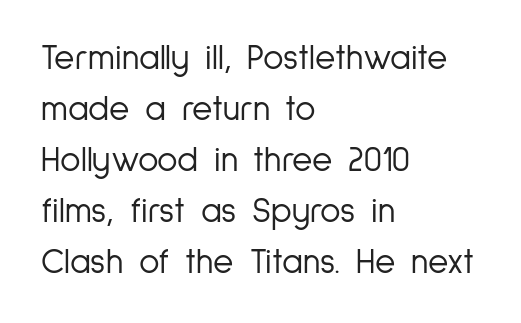
{"serif": "no", "italic": "no", "bold": "no", "weight": "light", "width": "condensed", "stroke_contrast": "low", "x_height": "medium", "monospaced": "no", "underline": "no", "align": "left", "line_spacing": "normal", "line_spacing_ratio": 1.46, "letter_spacing": "normal", "letter_spacing_em": 0.0, "glyph_px": 35}
